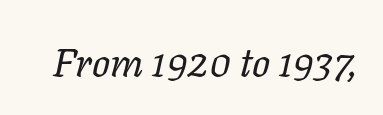
The image shows 40 px regular-weight type, italic (leaning right); set normal letter spacing, not underlined; low stroke contrast and a medium x-height.
